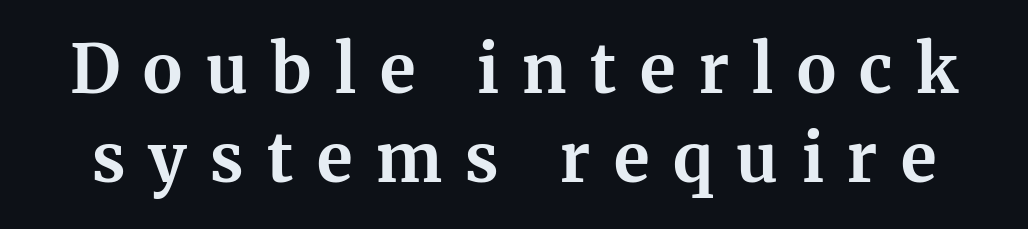
Q: Is the text bold? A: Yes.
Q: Is the text italic (slanted)? A: No, it is upright.
Q: Is the typeface a serif or a sans-serif typeface? A: Serif.
Q: Is the text underlined? A: No.
Q: Is the spacing between letters normal or unusually wide? A: Unusually wide.
Q: Is the spacing between lines tight, normal or loose? A: Normal.
Q: Width (condensed, normal, or wide)? A: Normal.
Q: Stroke contrast? A: Medium.
Q: x-height? A: Medium.
Q: Monospaced? A: No.
